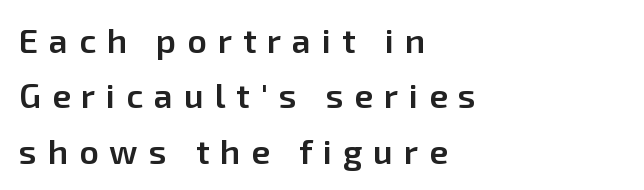
Semibold letterforms, between regular and bold. A normal amount of white space separates one row of letters from the next. The face used here is proportionally spaced, like ordinary book or web type. Words float on clear page, feet unadorned. The gaps between neighbouring characters are conspicuously large. Italic: no, the glyphs are upright roman.
